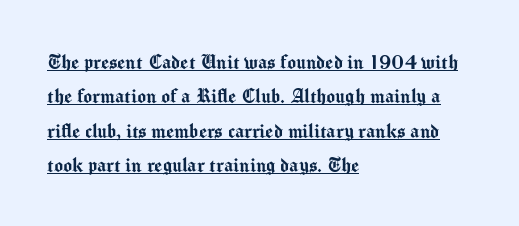
Q: Is the text italic (slanted)? A: No, it is upright.
Q: Is the text underlined? A: Yes.
Q: How is the paragraph aligned? A: Left-aligned.
Q: Is the spacing between letters normal or unusually wide? A: Normal.
Q: Is the spacing between lines tight, normal or loose? A: Normal.
